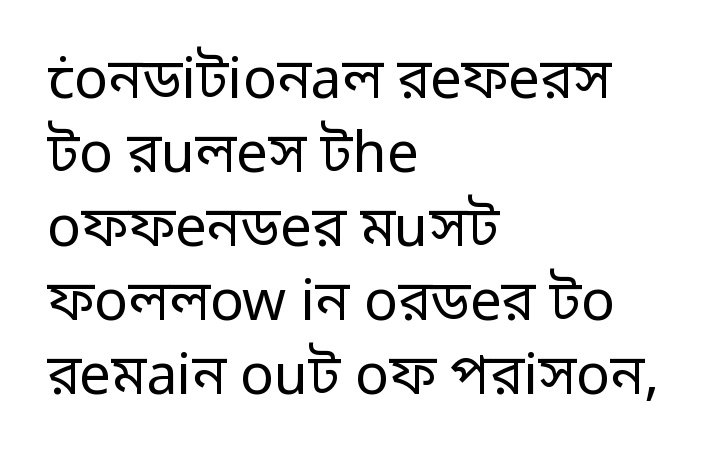
These lines are rendered in a variable-pitch font. Check where the strokes stop: nothing finishes them off — pure sans. The lines are quadded left. This is roman type, the default non-slanted kind.
